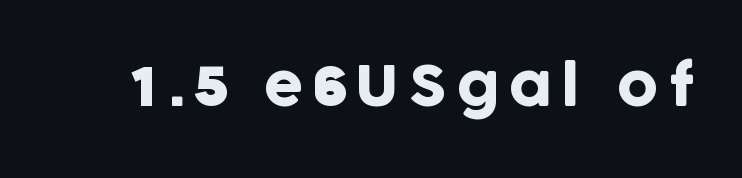
{"serif": "no", "italic": "no", "width": "normal", "stroke_contrast": "low", "x_height": "large", "monospaced": "no", "underline": "no", "glyph_px": 56}
